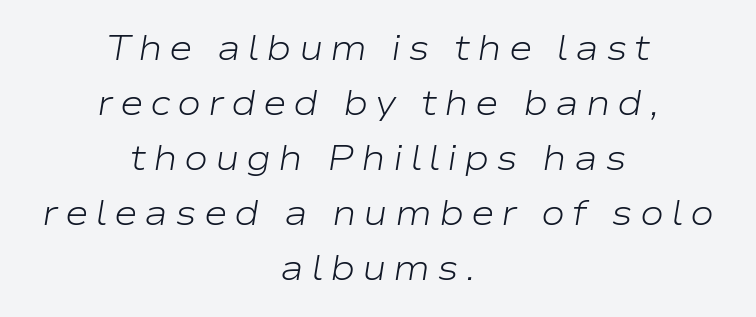
The setting favours the middle, as headings and verse often do. Emphasis-style slanted type is in use. This is not heavy type; no bold has been used. A typesetter would call this proportional, since set widths differ per character. Baseline-to-baseline distance is the conventional proportion of letter height. The glyphs are unaccompanied by any horizontal stroke below them.
